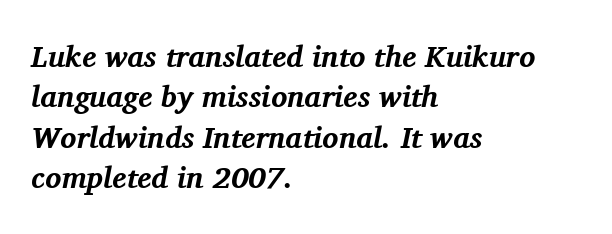
The image shows 30 px bold serif type, italic (leaning right); set left-aligned, normal line spacing (1.35x), normal letter spacing, not underlined; medium stroke contrast and a medium x-height.
